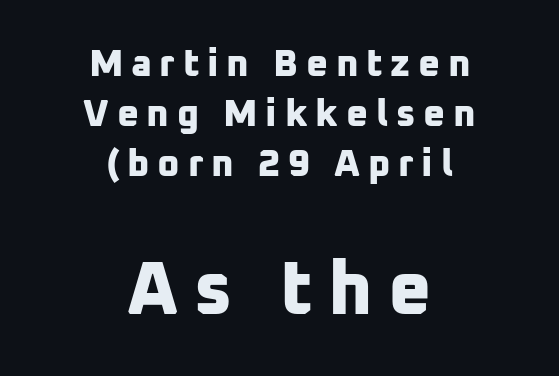
The image shows 75 px bold sans-serif type; set centered, normal line spacing (1.31x), unusually wide letter spacing (+0.2 em), not underlined; the second (bottom) block is 1.97x larger; low stroke contrast and a medium x-height.
